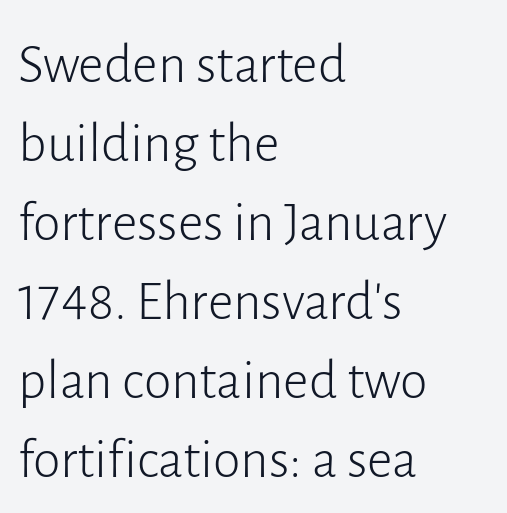
The image shows 56 px light sans-serif type, upright; set left-aligned, normal line spacing (1.41x), normal letter spacing, not underlined; low stroke contrast and a medium x-height.
